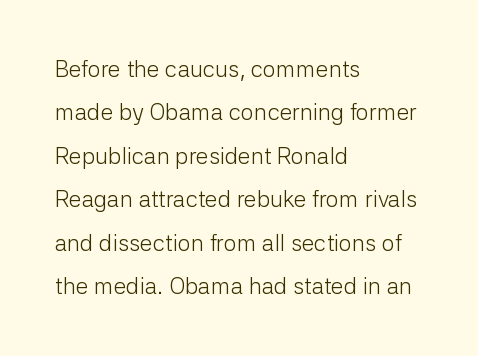
Q: Is the text bold? A: No.
Q: Is the text italic (slanted)? A: No, it is upright.
Q: Is the text underlined? A: No.
Q: How is the paragraph aligned? A: Left-aligned.
Q: Is the spacing between letters normal or unusually wide? A: Normal.
